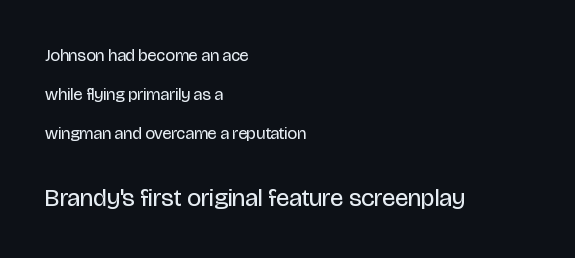
Q: Is the text bold? A: No.
Q: Is the text italic (slanted)? A: No, it is upright.
Q: Is the text underlined? A: No.
Q: How is the paragraph aligned? A: Left-aligned.
Q: Is the spacing between letters normal or unusually wide? A: Normal.
Q: Is the spacing between lines tight, normal or loose? A: Loose.
Q: Which block of text is set in a larger size, the first (top) or the second (bottom)? A: The second (bottom) one.
